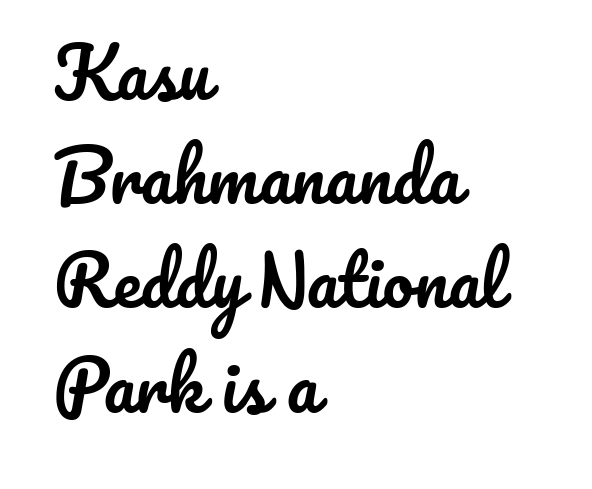
Q: Is the text italic (slanted)? A: Yes.
Q: Is the text underlined? A: No.
Q: How is the paragraph aligned? A: Left-aligned.
Q: Is the spacing between letters normal or unusually wide? A: Normal.
Q: Is the spacing between lines tight, normal or loose? A: Normal.
Q: Width (condensed, normal, or wide)? A: Normal.
Q: Stroke contrast? A: Low.
Q: x-height? A: Small.
Q: Monospaced? A: No.
